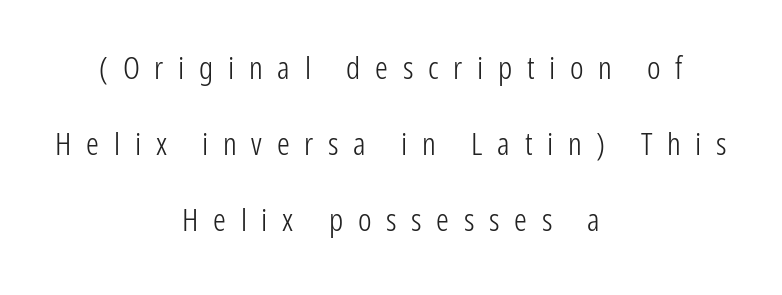
A bare baseline throughout the passage. Does extra space separate the letters? Yes, quite a lot of it. Looks like regular typesetting: each glyph gets only the width it needs. Notice how the passage keeps no hard edge, just a central spine. Unbolded letterforms with no extra heft. Vertically, the passage feels expansive, rows floating well apart.
